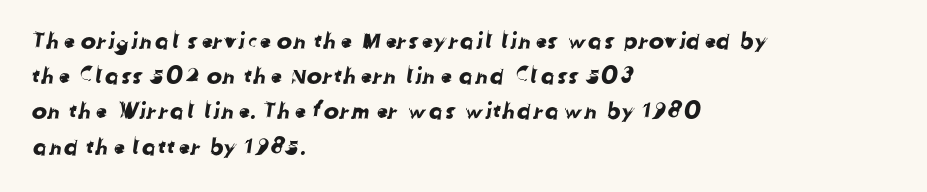
The image shows 23 px text type; set left-aligned, normal line spacing (1.53x), normal letter spacing, not underlined.
